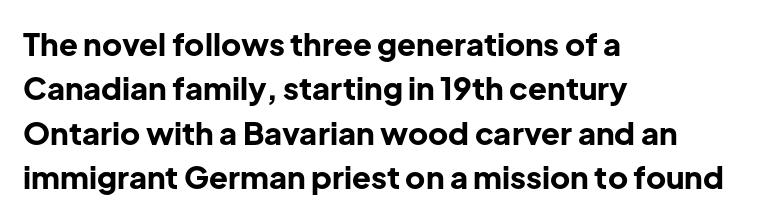
What's the leading like? Ordinary, nothing unusual. These lines were composed using upright roman letters. Nope, no serifs anywhere on these letters. Where is the straight margin? On the left. The rendering uses a bold face; every stroke is thick and dark. Character widths vary here, with narrow letters taking less room than wide ones.
